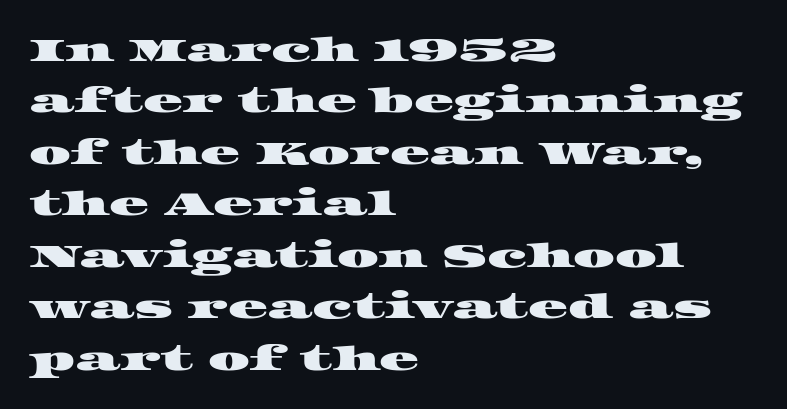
Default kerning and tracking; the words read as compact shapes. Teacher's note: observe the even left margin — that is flush-left alignment. The passage shown is typeset with a serif family. This rendering features lettering with no underline. The face used here is proportionally spaced, like ordinary book or web type. What's the leading like? Ordinary, nothing unusual.
